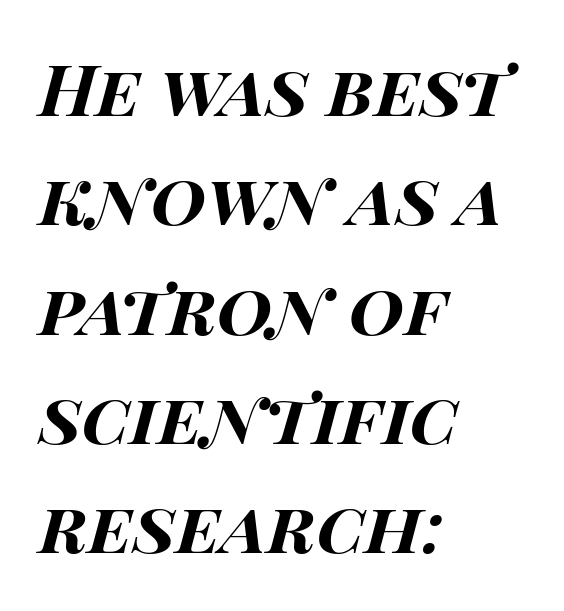
Q: Is the text bold? A: Yes.
Q: Is the text italic (slanted)? A: Yes, it leans right by about 15 degrees.
Q: Is the text underlined? A: No.
Q: How is the paragraph aligned? A: Left-aligned.
Q: Is the spacing between letters normal or unusually wide? A: Normal.
Q: Is the spacing between lines tight, normal or loose? A: Normal.
Q: Width (condensed, normal, or wide)? A: Wide.
Q: Stroke contrast? A: High.
Q: x-height? A: Large.
Q: Monospaced? A: No.
